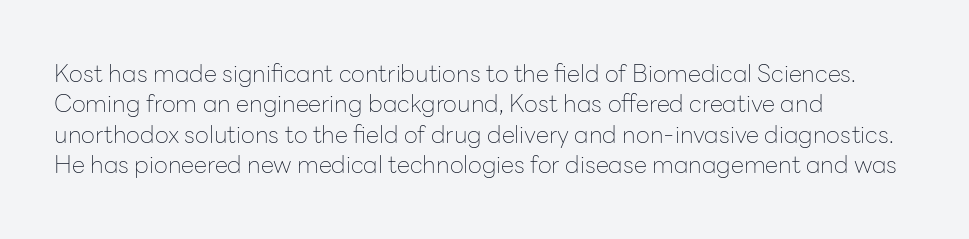
The type sits square on the baseline with zero lean. Only glyphs here, with clear space below each row. This sample is left-justified, so line endings fall wherever the words run out. Nothing unusual about the tracking: characters are spaced as the font intends. No extra ink here — the face is not bold.
